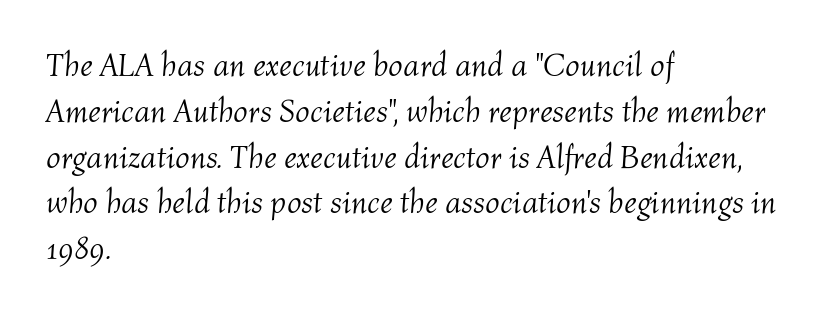
Q: Is the text bold? A: No.
Q: Is the text italic (slanted)? A: Yes, it leans right by about 4 degrees.
Q: Is the text underlined? A: No.
Q: How is the paragraph aligned? A: Left-aligned.
Q: Is the spacing between letters normal or unusually wide? A: Normal.
Q: Is the spacing between lines tight, normal or loose? A: Normal.
Q: Width (condensed, normal, or wide)? A: Normal.
Q: Stroke contrast? A: Medium.
Q: x-height? A: Medium.
Q: Monospaced? A: No.
